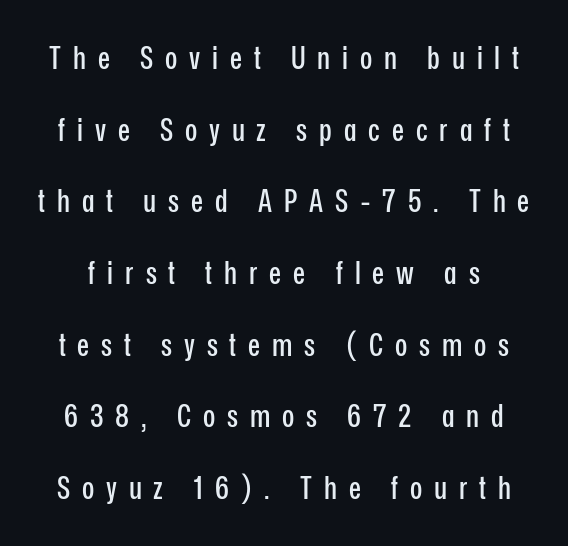
Q: Is the text italic (slanted)? A: No, it is upright.
Q: Is the typeface a serif or a sans-serif typeface? A: Sans-serif.
Q: Is the text underlined? A: No.
Q: Is the spacing between letters normal or unusually wide? A: Unusually wide.
Q: Is the spacing between lines tight, normal or loose? A: Loose.
Q: Width (condensed, normal, or wide)? A: Condensed.
Q: Stroke contrast? A: Low.
Q: x-height? A: Medium.
Q: Monospaced? A: No.
